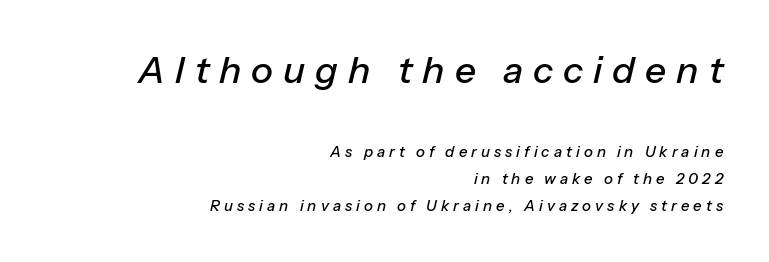
Q: Is the text italic (slanted)? A: Yes, it leans right by about 13 degrees.
Q: Is the text underlined? A: No.
Q: How is the paragraph aligned? A: Right-aligned.
Q: Is the spacing between letters normal or unusually wide? A: Unusually wide.
Q: Which block of text is set in a larger size, the first (top) or the second (bottom)? A: The first (top) one.
Q: Width (condensed, normal, or wide)? A: Normal.
Q: Stroke contrast? A: Low.
Q: x-height? A: Medium.
Q: Monospaced? A: No.
